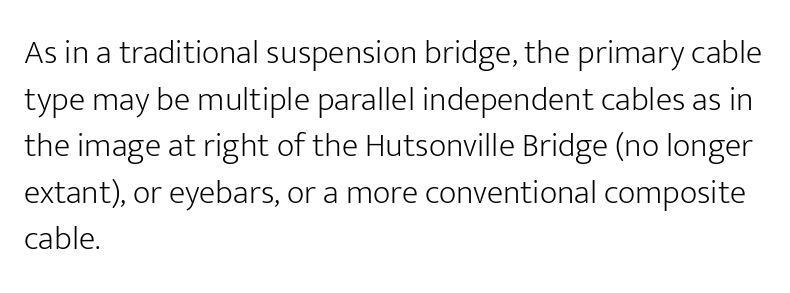
This is not heavy type; no bold has been used. Where is the straight margin? On the left. You can tell it's not italic because the verticals are truly vertical. Typographically, this falls in the sans-serif category.
